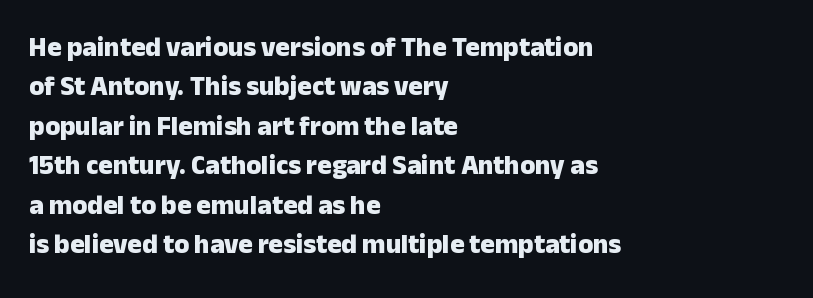
{"italic": "no", "bold": "yes", "underline": "no", "align": "left", "line_spacing": "normal", "line_spacing_ratio": 1.46, "letter_spacing": "normal", "letter_spacing_em": 0.0, "glyph_px": 27}
